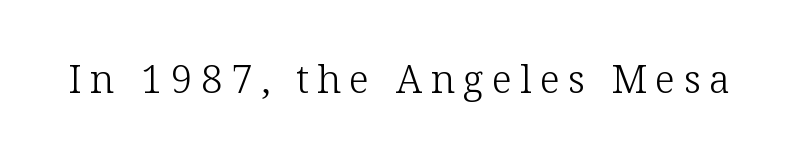
No chunkiness to these letters — they're not bold. Look at the tracking — it's clearly loosened, letters drifting apart. Descender tails drop into unmarked territory. If you drew a line through each stem, it would be perfectly vertical.
